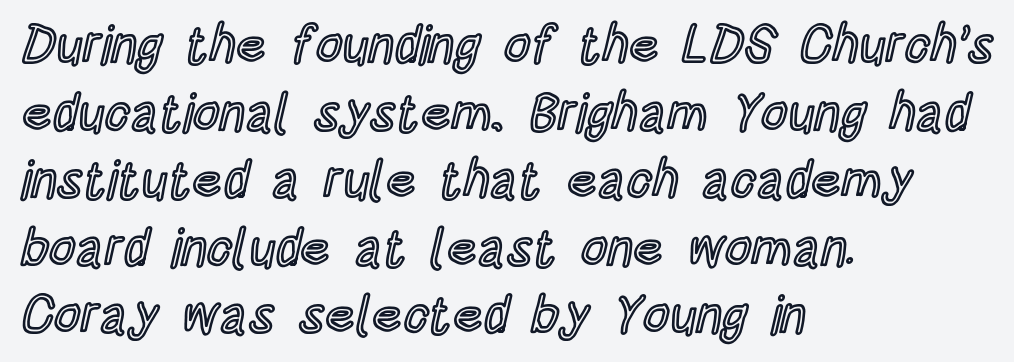
The image shows 52 px condensed type; set left-aligned, normal line spacing (1.3x), normal letter spacing, not underlined; a large x-height.
